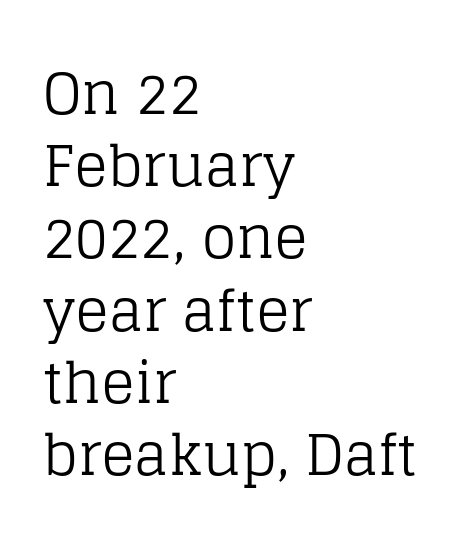
Q: Is the text bold? A: No.
Q: Is the text italic (slanted)? A: No, it is upright.
Q: Is the typeface a serif or a sans-serif typeface? A: Serif.
Q: Is the text underlined? A: No.
Q: How is the paragraph aligned? A: Left-aligned.
Q: Is the spacing between letters normal or unusually wide? A: Normal.
Q: Is the spacing between lines tight, normal or loose? A: Normal.
Q: Width (condensed, normal, or wide)? A: Normal.
Q: Stroke contrast? A: Low.
Q: x-height? A: Large.
Q: Monospaced? A: No.
